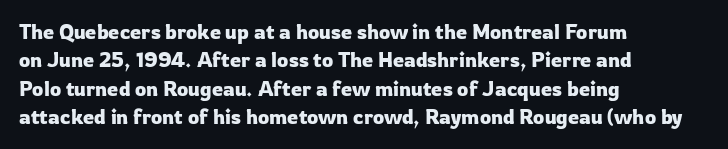
Q: Is the text italic (slanted)? A: No, it is upright.
Q: Is the text underlined? A: No.
Q: How is the paragraph aligned? A: Left-aligned.
Q: Is the spacing between letters normal or unusually wide? A: Normal.
Q: Is the spacing between lines tight, normal or loose? A: Normal.
